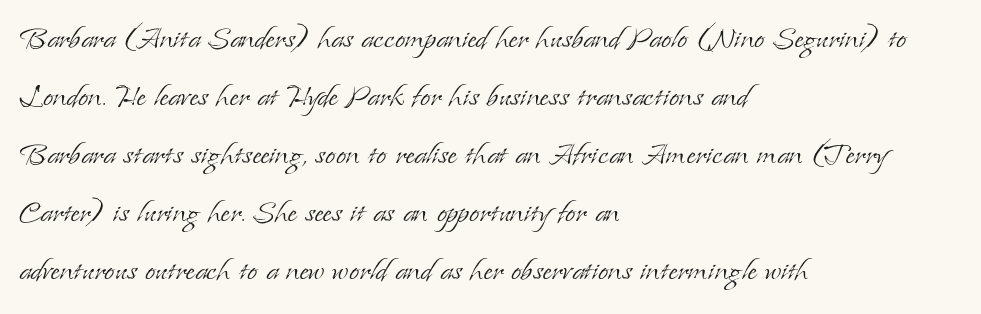
The image shows 37 px light serif type; set left-aligned, normal line spacing (1.57x), normal letter spacing, not underlined; low stroke contrast and a small x-height.
